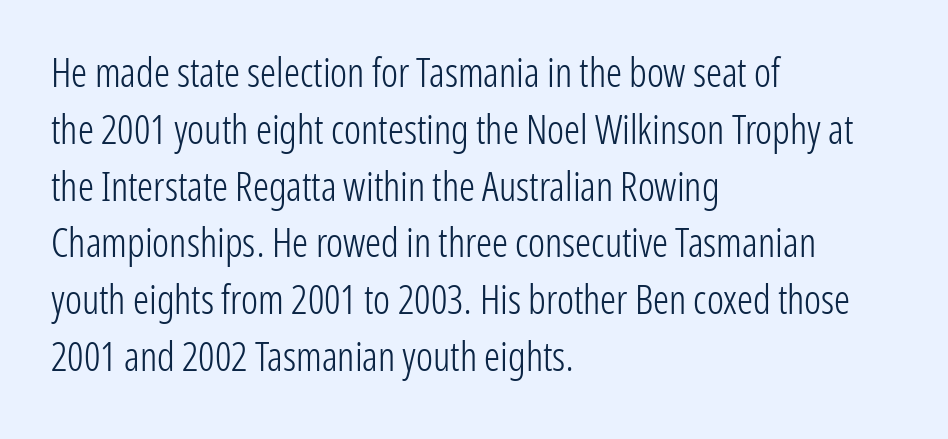
Each stroke keeps to a modest, everyday thickness or less. The lines sit at an ordinary, default distance from one another. The horizontal fit of the characters is conventional and even. Check where the strokes stop: nothing finishes them off — pure sans. Is this a fixed-width face? No — the glyphs have proportional, varying widths.
